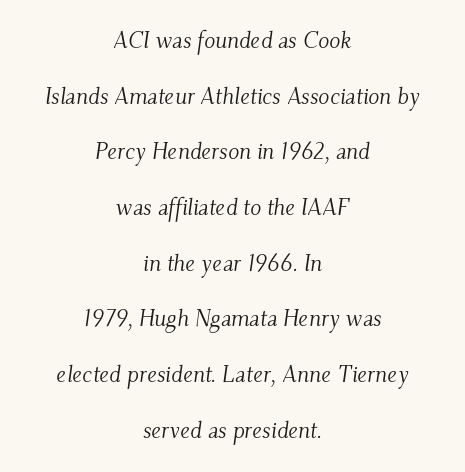
The image shows 23 px text type, italic (leaning right); set centered, loose line spacing (2.42x), normal letter spacing, not underlined.
